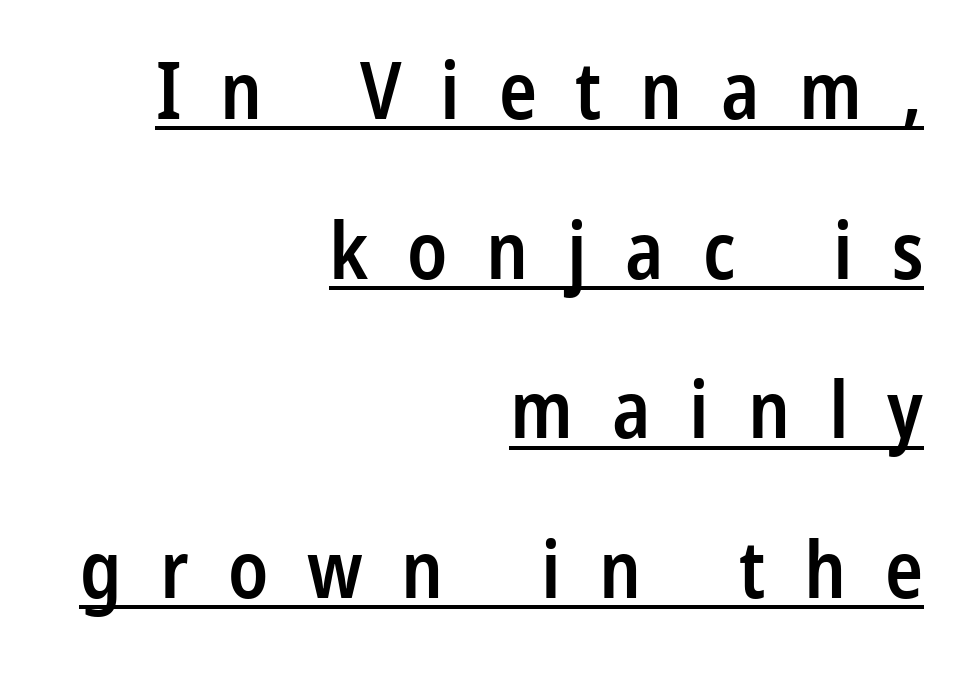
Interline gaps are noticeably wide in this sample. If you drew a line through each stem, it would be perfectly vertical. Is this a fixed-width face? No — the glyphs have proportional, varying widths. Observe the absence of serifs on each vertical stroke in this sample. Notice how the passage keeps a crisp vertical edge on the right only.
